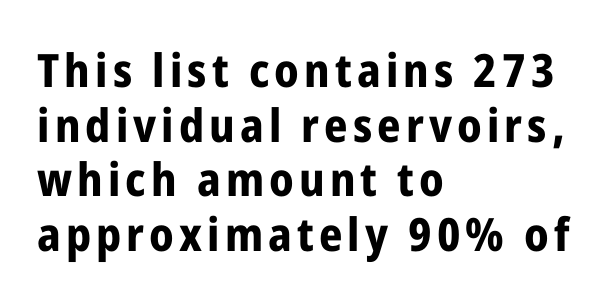
{"serif": "no", "italic": "no", "bold": "yes", "weight": "bold", "width": "condensed", "stroke_contrast": "low", "x_height": "medium", "monospaced": "no", "underline": "no", "align": "left", "line_spacing_ratio": 1.19, "glyph_px": 46}
